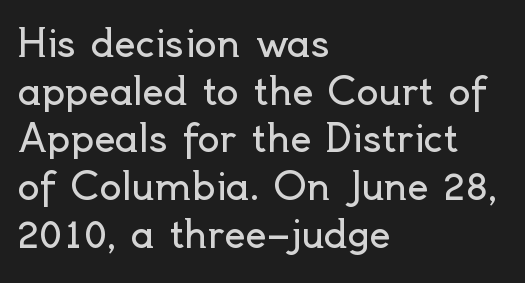
The image shows 37 px regular-weight sans-serif type, upright; set left-aligned, normal line spacing (1.29x), normal letter spacing, not underlined; a small x-height.
